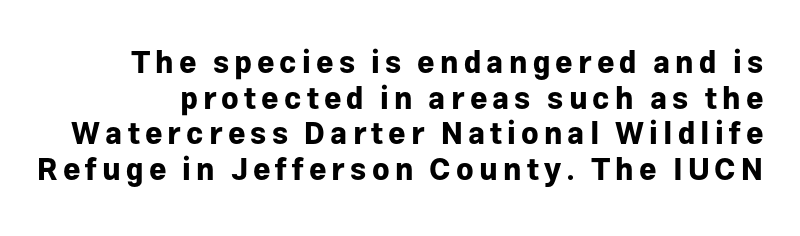
{"serif": "no", "italic": "no", "bold": "yes", "weight": "bold", "width": "normal", "stroke_contrast": "low", "x_height": "medium", "monospaced": "no", "underline": "no", "line_spacing_ratio": 1.19, "glyph_px": 30}
